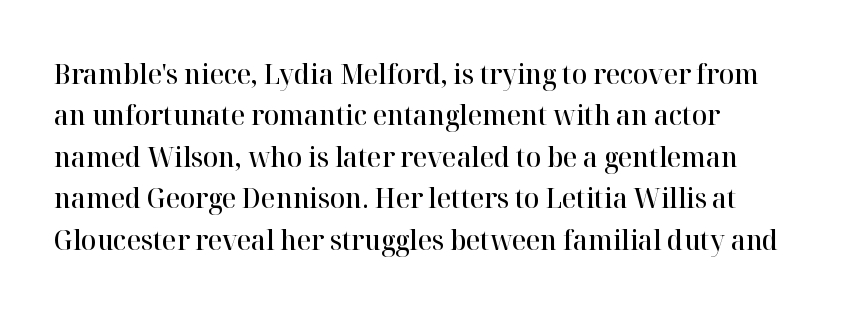
{"serif": "yes", "italic": "no", "bold": "semi", "weight": "semibold", "width": "normal", "stroke_contrast": "high", "x_height": "medium", "monospaced": "no", "underline": "no", "align": "left", "line_spacing": "normal", "line_spacing_ratio": 1.48, "letter_spacing": "normal", "letter_spacing_em": 0.0, "glyph_px": 28}
